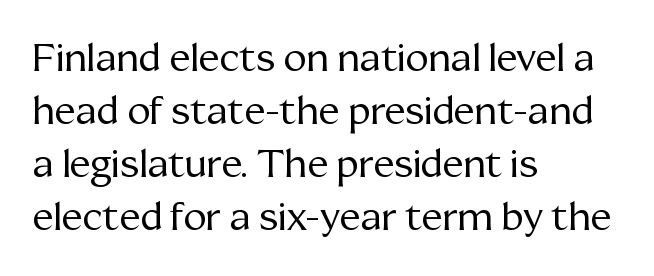
Q: Is the text bold? A: No.
Q: Is the text italic (slanted)? A: No, it is upright.
Q: Is the typeface a serif or a sans-serif typeface? A: Serif.
Q: Is the text underlined? A: No.
Q: How is the paragraph aligned? A: Left-aligned.
Q: Is the spacing between letters normal or unusually wide? A: Normal.
Q: Is the spacing between lines tight, normal or loose? A: Normal.
Q: Width (condensed, normal, or wide)? A: Normal.
Q: Stroke contrast? A: Medium.
Q: x-height? A: Medium.
Q: Monospaced? A: No.
